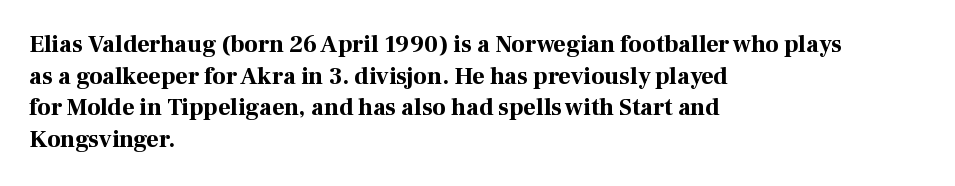
{"italic": "no", "bold": "yes", "underline": "no", "align": "left", "line_spacing": "normal", "line_spacing_ratio": 1.32, "letter_spacing": "normal", "letter_spacing_em": 0.0, "glyph_px": 24}
